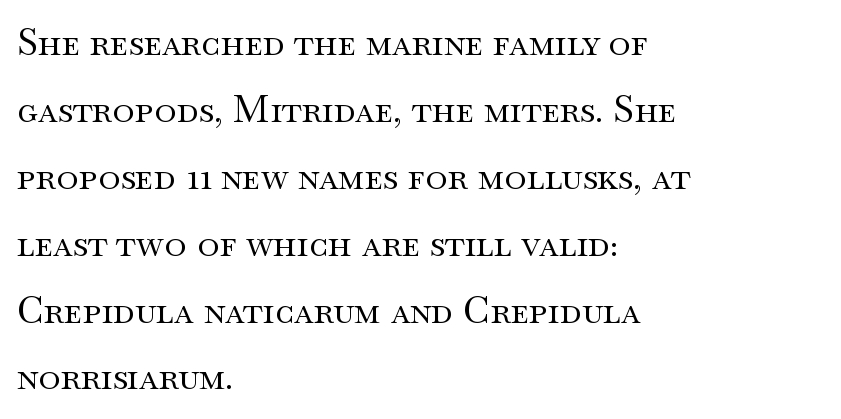
Notice how the passage keeps a crisp vertical edge on the left only. Note the varied advance widths — an 'i' is clearly narrower than an 'm'. Honestly, there is no underline to notice here at all. Weight class: somewhere from thin through regular.
